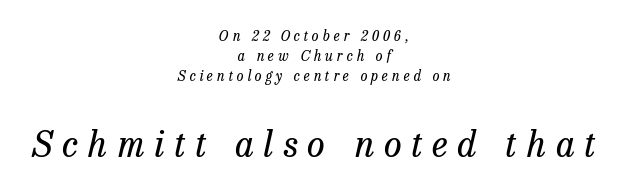
Ink coverage per letter is moderate at most. Look at the glyph heights: the lower group is clearly the bigger setting. Old-style or modern, the face here clearly has serifs. These lines stack symmetrically, like a column narrowing and widening about its center. Words appear elongated and porous because spacing is wide. Note the varied advance widths — an 'i' is clearly narrower than an 'm'.
